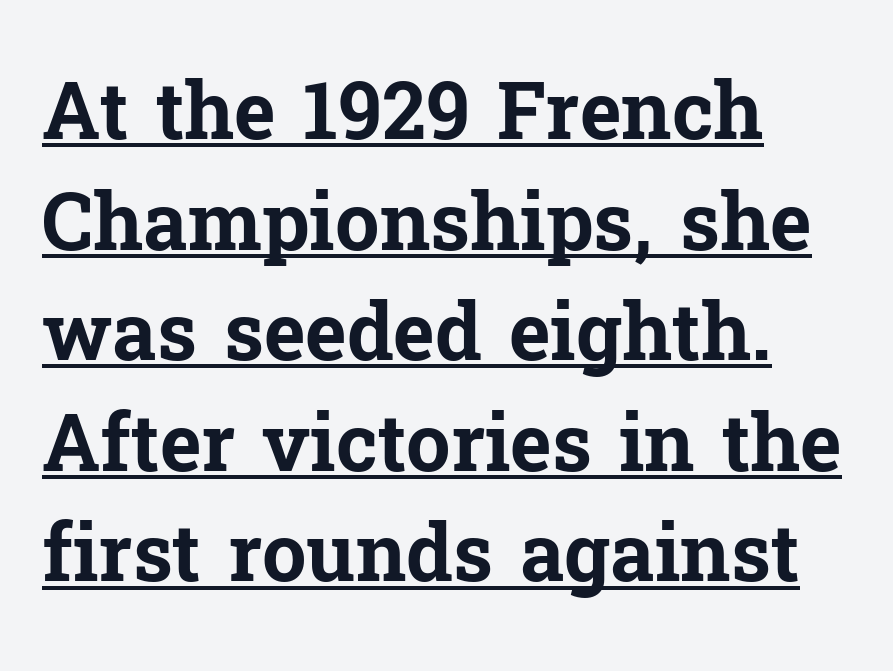
{"serif": "yes", "italic": "no", "bold": "yes", "weight": "bold", "width": "normal", "stroke_contrast": "low", "x_height": "medium", "monospaced": "no", "underline": "yes", "align": "left", "line_spacing": "normal", "line_spacing_ratio": 1.4, "letter_spacing": "normal", "letter_spacing_em": 0.0, "glyph_px": 79}
